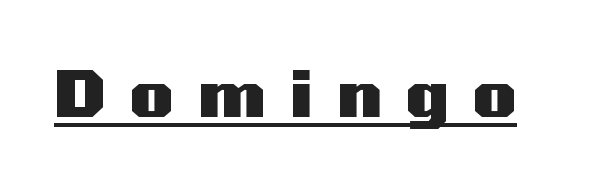
The line texture is sparse and dotted thanks to wide tracking. Classification — sans serif. Quick note: underline on. Every character sits straight up, as roman type does. A typesetter would call this proportional, since set widths differ per character. Does the weight exceed regular? Yes, all the way to bold.
